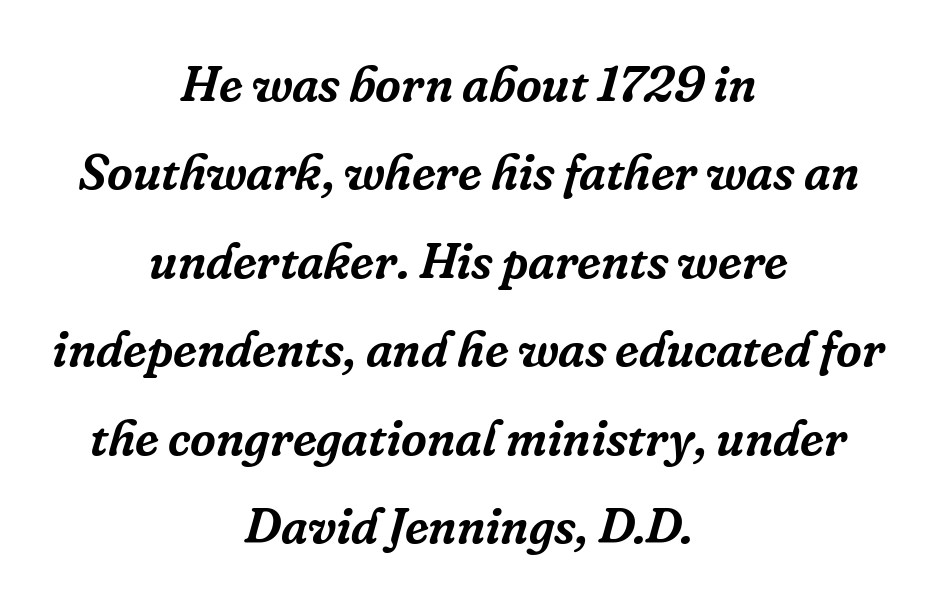
The lines in this sample share a center point and differ in where they start and stop. Descender tails drop into unmarked territory. Small tapered or slab feet sit at the stroke ends, so this counts as serif. A typesetter would call this proportional, since set widths differ per character.
